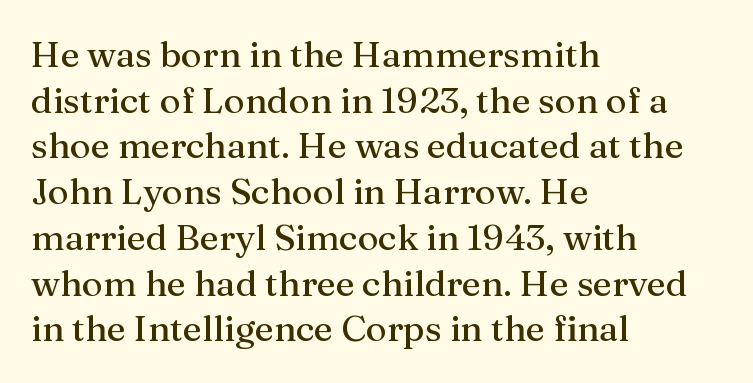
{"serif": "yes", "italic": "no", "width": "normal", "stroke_contrast": "medium", "x_height": "medium", "monospaced": "no", "underline": "no", "align": "left", "line_spacing": "normal", "line_spacing_ratio": 1.27, "letter_spacing": "normal", "letter_spacing_em": 0.0, "glyph_px": 36}
